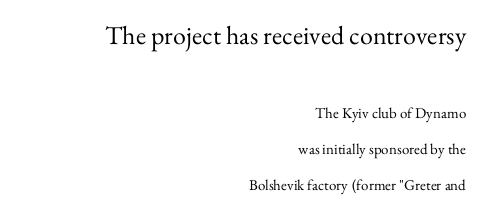
The image shows 26 px text type, upright; set right-aligned, loose line spacing (2.39x), normal letter spacing, not underlined; the first (top) block is 1.73x larger.
